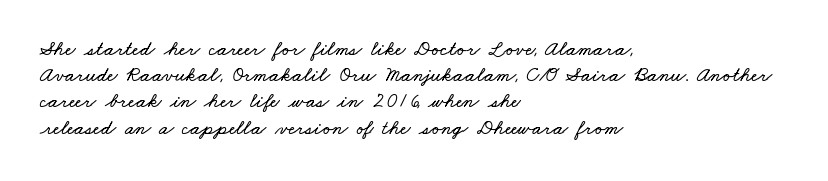
{"underline": "no", "align": "left", "line_spacing": "normal", "line_spacing_ratio": 1.25, "letter_spacing": "normal", "letter_spacing_em": 0.0, "glyph_px": 21}
